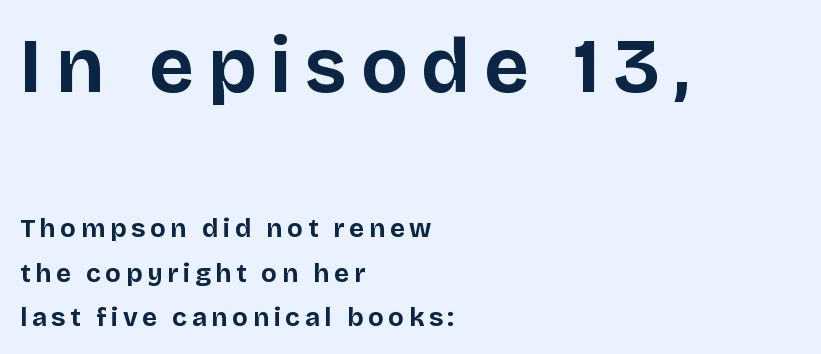
Q: Is the text bold? A: Yes.
Q: Is the text italic (slanted)? A: No, it is upright.
Q: Is the typeface a serif or a sans-serif typeface? A: Sans-serif.
Q: Is the text underlined? A: No.
Q: How is the paragraph aligned? A: Left-aligned.
Q: Is the spacing between lines tight, normal or loose? A: Normal.
Q: Which block of text is set in a larger size, the first (top) or the second (bottom)? A: The first (top) one.
Q: Width (condensed, normal, or wide)? A: Normal.
Q: Stroke contrast? A: Low.
Q: x-height? A: Large.
Q: Monospaced? A: No.
